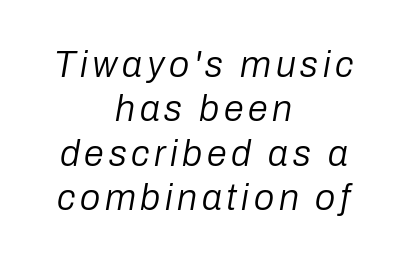
Q: Is the text bold? A: No.
Q: Is the text italic (slanted)? A: Yes, it leans right by about 10 degrees.
Q: Is the text underlined? A: No.
Q: How is the paragraph aligned? A: Centered.
Q: Width (condensed, normal, or wide)? A: Normal.
Q: Stroke contrast? A: Low.
Q: x-height? A: Medium.
Q: Monospaced? A: No.
